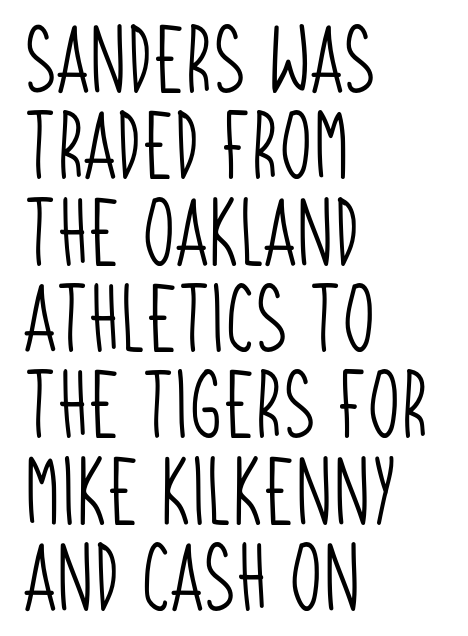
Q: Is the text bold? A: No.
Q: Is the typeface a serif or a sans-serif typeface? A: Sans-serif.
Q: Is the text underlined? A: No.
Q: How is the paragraph aligned? A: Left-aligned.
Q: Is the spacing between letters normal or unusually wide? A: Normal.
Q: Is the spacing between lines tight, normal or loose? A: Normal.
Q: Width (condensed, normal, or wide)? A: Condensed.
Q: Stroke contrast? A: Low.
Q: x-height? A: Large.
Q: Monospaced? A: No.
